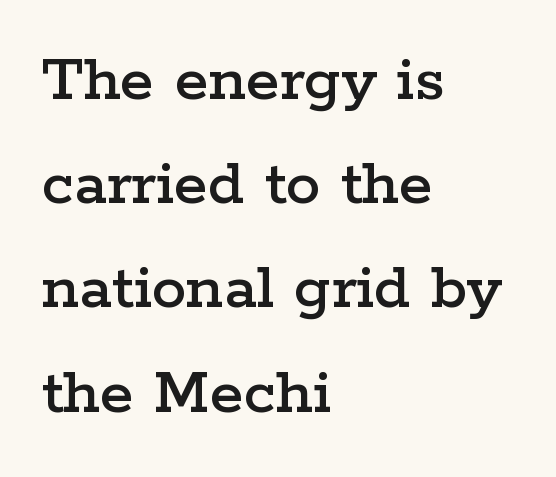
The image shows 69 px wide serif type, upright; set left-aligned, normal line spacing (1.51x), normal letter spacing, not underlined; low stroke contrast and a medium x-height.
